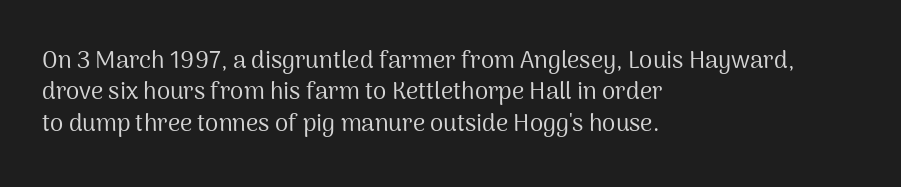
What stands out about the letter spacing? Nothing — it is the standard amount. Unmarked baselines from the first word to the last. The rendering anchors every line to the left-hand side. Regarding leading, the lines here are spaced in the standard way. Compared with a typical body face, this is equally light or lighter still. In terms of posture, this sample is upright.
